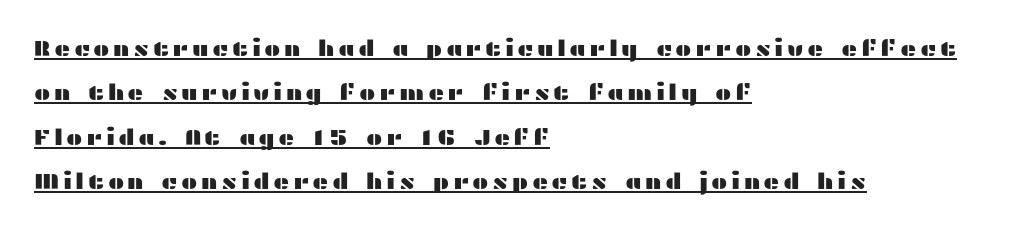
The image shows 22 px text type, upright; set left-aligned, loose line spacing (2.02x), underlined.
